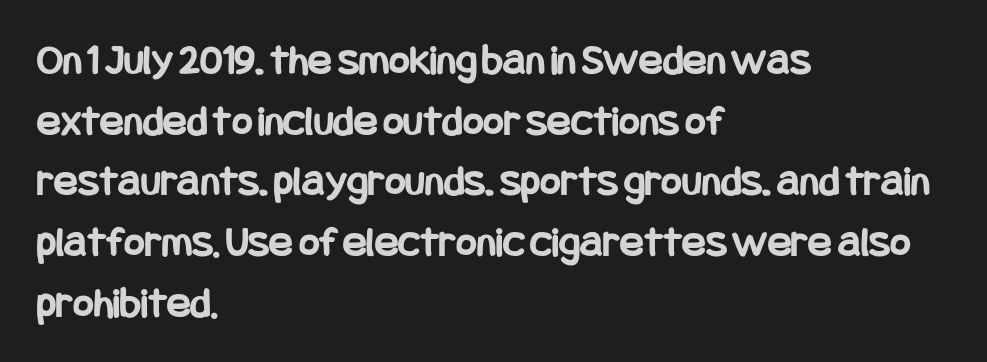
Q: Is the text bold? A: Yes.
Q: Is the text italic (slanted)? A: No, it is upright.
Q: Is the typeface a serif or a sans-serif typeface? A: Sans-serif.
Q: Is the text underlined? A: No.
Q: How is the paragraph aligned? A: Left-aligned.
Q: Is the spacing between letters normal or unusually wide? A: Normal.
Q: Is the spacing between lines tight, normal or loose? A: Normal.
Q: Width (condensed, normal, or wide)? A: Condensed.
Q: Stroke contrast? A: Low.
Q: x-height? A: Large.
